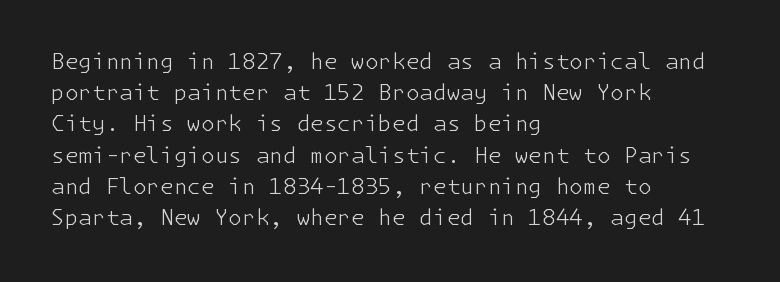
The image shows 22 px text type, upright; set left-aligned, normal line spacing (1.42x), normal letter spacing, not underlined.
